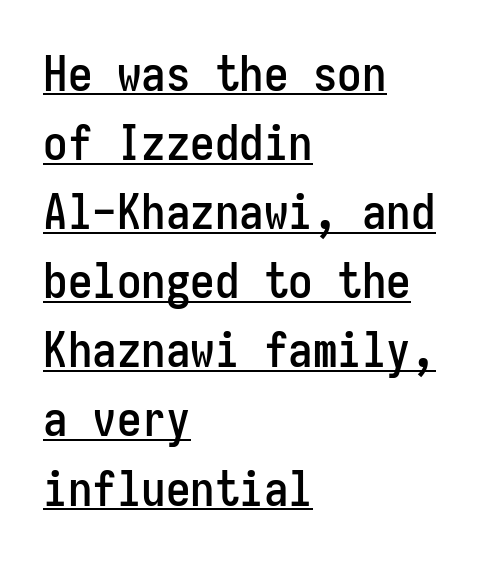
{"serif": "no", "italic": "no", "width": "condensed", "stroke_contrast": "low", "x_height": "medium", "monospaced": "yes", "underline": "yes", "align": "left", "line_spacing": "normal", "line_spacing_ratio": 1.41, "letter_spacing": "normal", "letter_spacing_em": 0.0, "glyph_px": 49}
